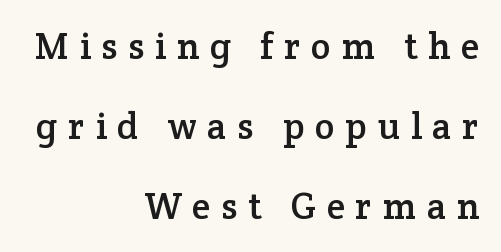
Q: Is the text italic (slanted)? A: No, it is upright.
Q: Is the typeface a serif or a sans-serif typeface? A: Serif.
Q: Is the text underlined? A: No.
Q: How is the paragraph aligned? A: Right-aligned.
Q: Is the spacing between letters normal or unusually wide? A: Unusually wide.
Q: Is the spacing between lines tight, normal or loose? A: Loose.
Q: Width (condensed, normal, or wide)? A: Normal.
Q: Stroke contrast? A: Low.
Q: x-height? A: Medium.
Q: Monospaced? A: No.
